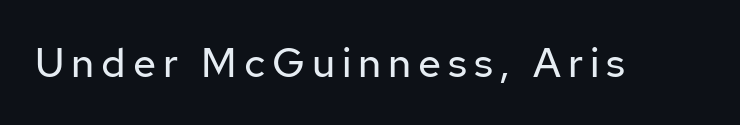
Q: Is the text bold? A: No.
Q: Is the text italic (slanted)? A: No, it is upright.
Q: Is the typeface a serif or a sans-serif typeface? A: Sans-serif.
Q: Is the text underlined? A: No.
Q: Width (condensed, normal, or wide)? A: Normal.
Q: Stroke contrast? A: Low.
Q: x-height? A: Medium.
Q: Monospaced? A: No.
